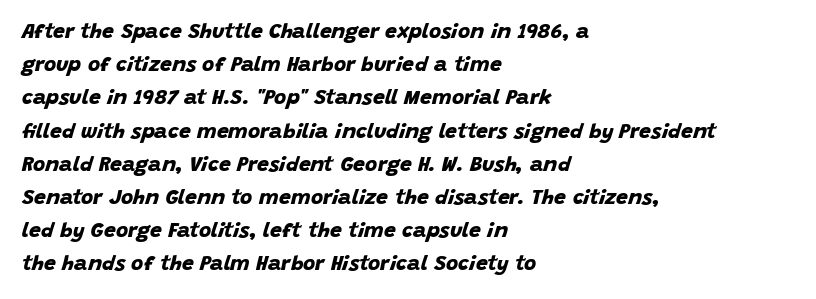
Heavy-handed strokes throughout: this text is bold. Decoration check: the copy has no underline. Leftover space on each line is placed entirely after the last word. What's the leading like? Ordinary, nothing unusual. Each word holds together tightly as a unit, with standard inter-letter gaps.
